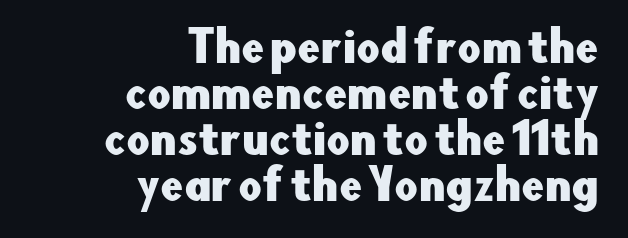
{"serif": "no", "italic": "no", "width": "normal", "stroke_contrast": "low", "x_height": "small", "monospaced": "no", "underline": "no", "align": "right", "line_spacing": "tight", "line_spacing_ratio": 1.12, "letter_spacing": "normal", "letter_spacing_em": 0.0, "glyph_px": 41}
